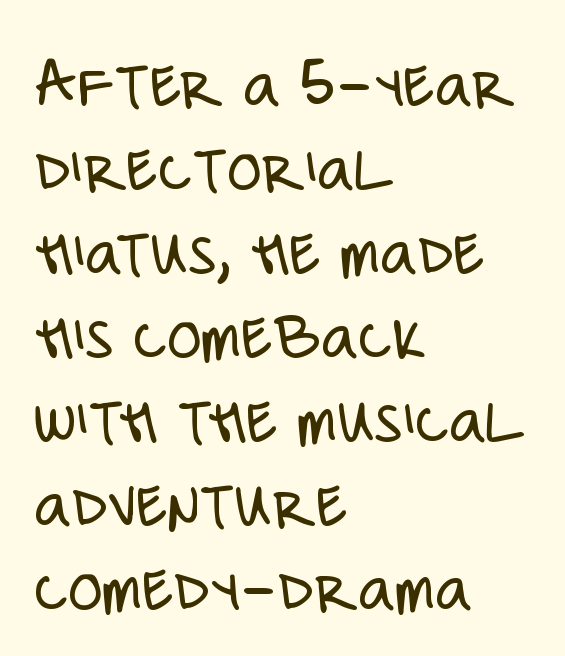
{"serif": "no", "italic": "no", "bold": "no", "weight": "light", "width": "condensed", "stroke_contrast": "low", "x_height": "large", "monospaced": "no", "underline": "no", "align": "left", "line_spacing_ratio": 1.2, "letter_spacing": "normal", "letter_spacing_em": 0.0, "glyph_px": 70}
